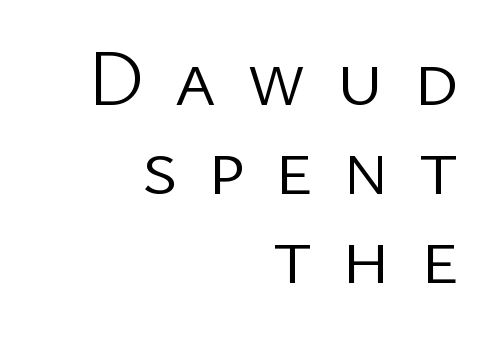
The image shows 80 px light sans-serif type, upright; set right-aligned, tight line spacing (1.11x), unusually wide letter spacing (+0.37 em), not underlined; low stroke contrast and a medium x-height.
